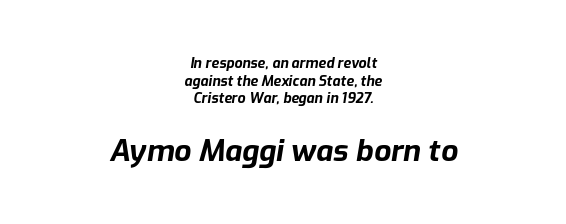
Clear beneath every line of the passage. The text block is weighted toward neither margin, spreading evenly from the middle. These words are printed bold, with thick strokes throughout. Does the lettering tilt? It does — this is italic. Caption: upper text group reduced, lower text group enlarged. Summary of vertical rhythm: regular, with standard interline spacing.
